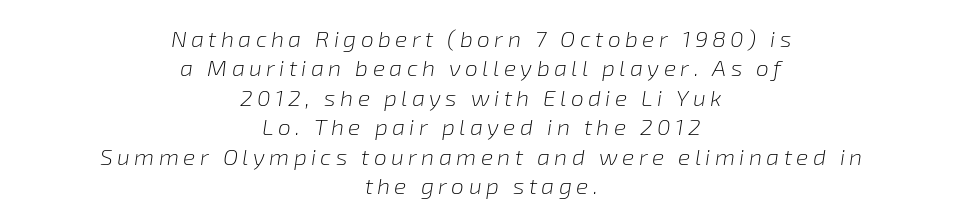
The image shows 23 px text type, italic (leaning right); set centered, normal line spacing (1.28x), not underlined.
